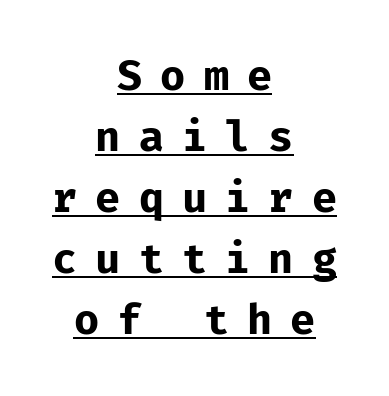
The type family on display is of the sans-serif kind. This is roman type, the default non-slanted kind. Leftover space on each line is divided equally before and after the words. The face used here is monospaced, like something from a code editor. Stroke thickness is high; the sample reads as a true bold. The typesetter has applied underlining to the passage shown.
